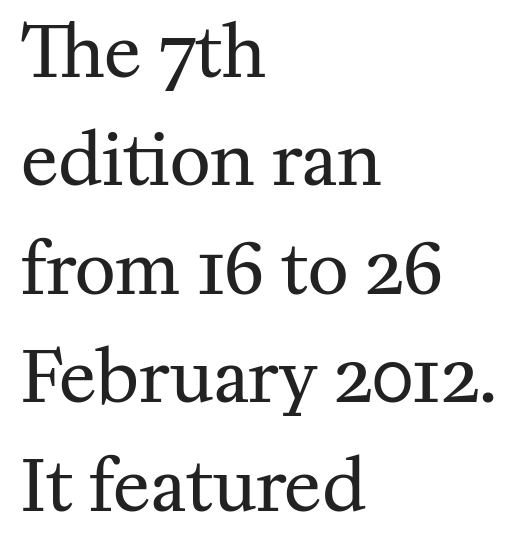
{"serif": "yes", "italic": "no", "bold": "no", "weight": "regular", "width": "normal", "stroke_contrast": "medium", "x_height": "medium", "monospaced": "no", "underline": "no", "align": "left", "line_spacing": "normal", "line_spacing_ratio": 1.55, "letter_spacing": "normal", "letter_spacing_em": 0.0, "glyph_px": 70}
